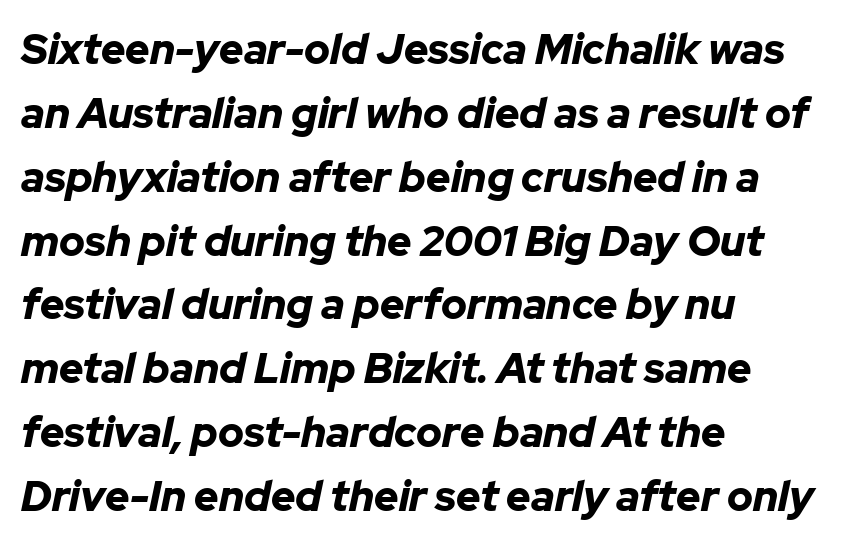
Q: Is the text bold? A: Yes.
Q: Is the text italic (slanted)? A: Yes, it leans right by about 12 degrees.
Q: Is the text underlined? A: No.
Q: How is the paragraph aligned? A: Left-aligned.
Q: Is the spacing between letters normal or unusually wide? A: Normal.
Q: Is the spacing between lines tight, normal or loose? A: Normal.
Q: Width (condensed, normal, or wide)? A: Normal.
Q: Stroke contrast? A: Low.
Q: x-height? A: Medium.
Q: Monospaced? A: No.
